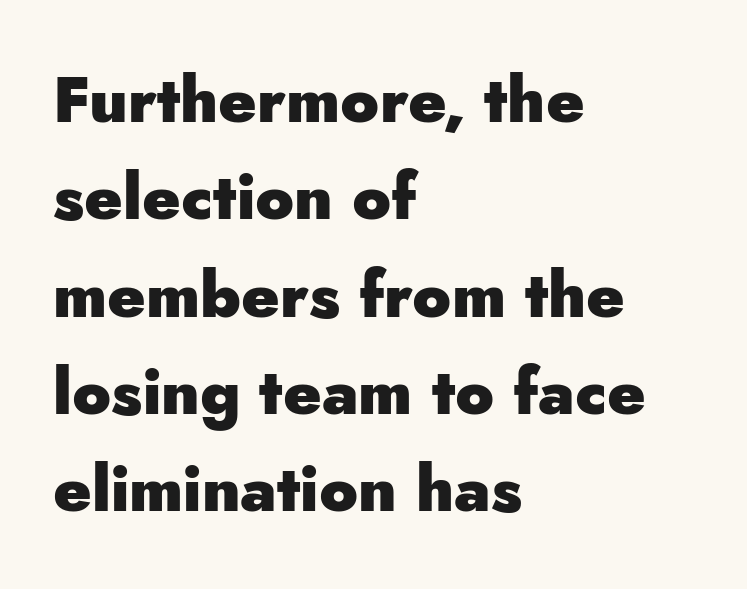
Leading: standard. You can tell it's not italic because the verticals are truly vertical. The paragraph has a hard left edge and a soft right edge. Default kerning and tracking; the words read as compact shapes.
